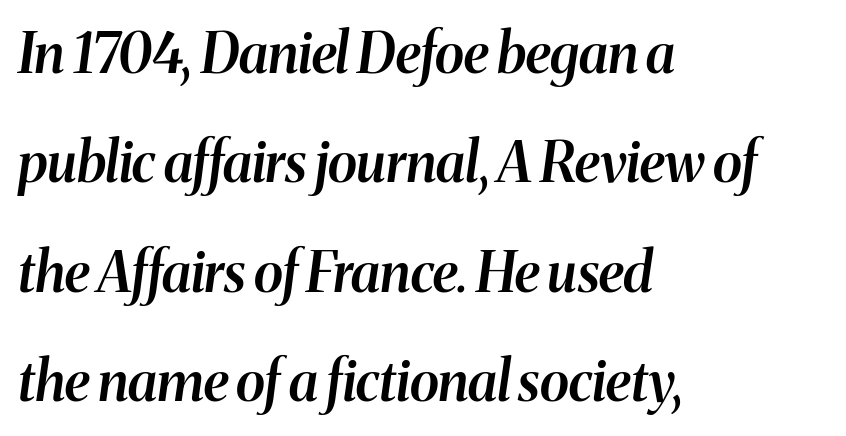
{"italic": "yes", "lean": "right", "slant_degrees": 8, "bold": "semi", "weight": "semibold", "width": "normal", "stroke_contrast": "medium", "x_height": "medium", "monospaced": "no", "underline": "no", "align": "left", "line_spacing": "loose", "line_spacing_ratio": 1.99, "letter_spacing": "normal", "letter_spacing_em": 0.0, "glyph_px": 55}
